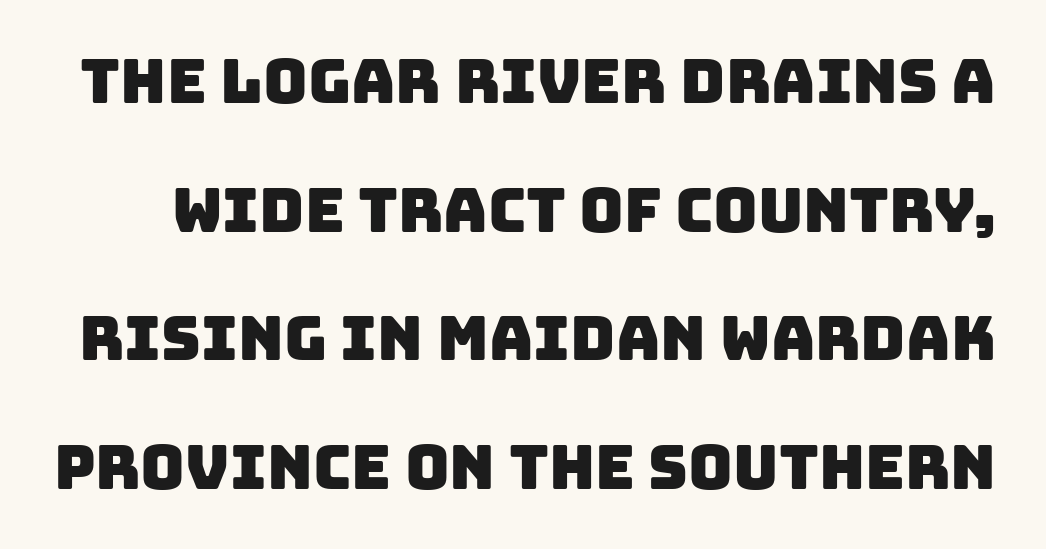
Q: Is the typeface a serif or a sans-serif typeface? A: Sans-serif.
Q: Is the text underlined? A: No.
Q: Is the spacing between letters normal or unusually wide? A: Normal.
Q: Is the spacing between lines tight, normal or loose? A: Loose.
Q: Width (condensed, normal, or wide)? A: Normal.
Q: Stroke contrast? A: Low.
Q: x-height? A: Large.
Q: Monospaced? A: No.
